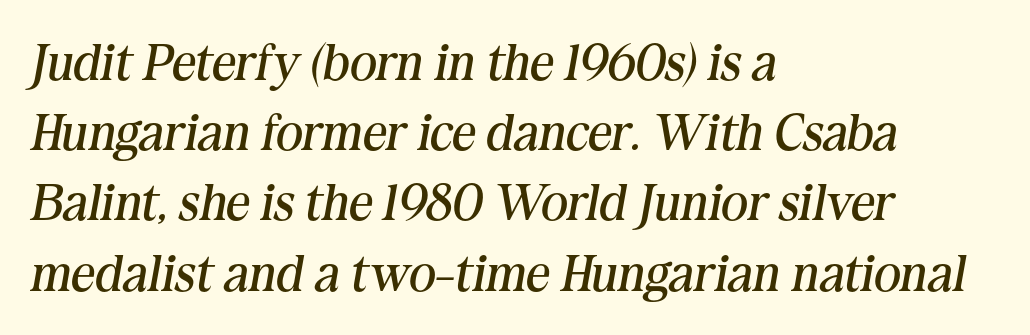
{"serif": "yes", "italic": "yes", "lean": "right", "slant_degrees": 10, "bold": "no", "weight": "regular", "width": "normal", "stroke_contrast": "medium", "x_height": "medium", "monospaced": "no", "underline": "no", "align": "left", "line_spacing": "normal", "line_spacing_ratio": 1.35, "letter_spacing": "normal", "letter_spacing_em": 0.0, "glyph_px": 52}
